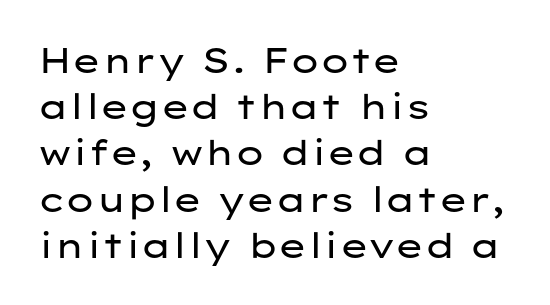
Q: Is the text bold? A: No.
Q: Is the text italic (slanted)? A: No, it is upright.
Q: Is the typeface a serif or a sans-serif typeface? A: Sans-serif.
Q: Is the text underlined? A: No.
Q: How is the paragraph aligned? A: Left-aligned.
Q: Is the spacing between letters normal or unusually wide? A: Normal.
Q: Is the spacing between lines tight, normal or loose? A: Normal.
Q: Width (condensed, normal, or wide)? A: Wide.
Q: Stroke contrast? A: Low.
Q: x-height? A: Medium.
Q: Monospaced? A: No.
